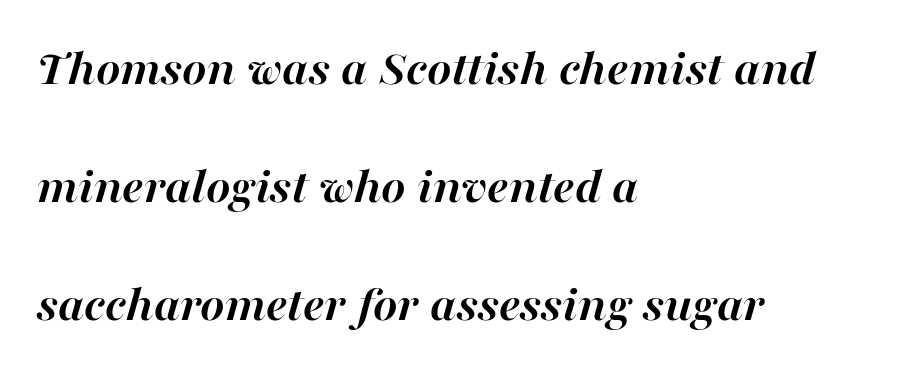
Q: Is the text bold? A: Yes.
Q: Is the text italic (slanted)? A: Yes, it leans right by about 16 degrees.
Q: Is the text underlined? A: No.
Q: How is the paragraph aligned? A: Left-aligned.
Q: Is the spacing between letters normal or unusually wide? A: Normal.
Q: Is the spacing between lines tight, normal or loose? A: Loose.
Q: Width (condensed, normal, or wide)? A: Normal.
Q: Stroke contrast? A: High.
Q: x-height? A: Medium.
Q: Monospaced? A: No.
